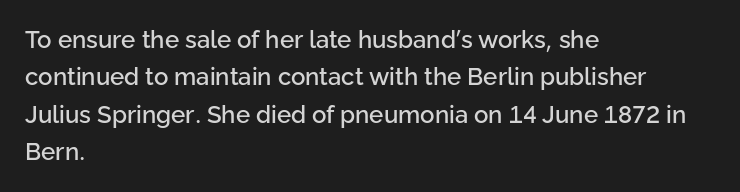
Quick note: interline space is typical. Ordinary non-slanted type is in use. The glyphs are unaccompanied by any horizontal stroke below them. The setting favours the left margin, as ordinary paragraphs usually do.
